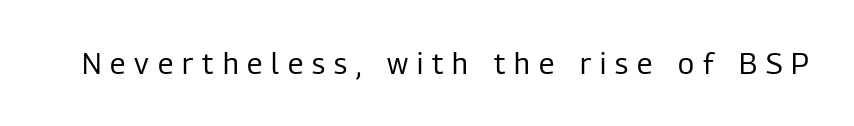
{"serif": "no", "italic": "no", "bold": "no", "weight": "regular", "width": "condensed", "stroke_contrast": "low", "x_height": "medium", "monospaced": "no", "underline": "no", "letter_spacing": "wide", "letter_spacing_em": 0.31, "glyph_px": 29}
